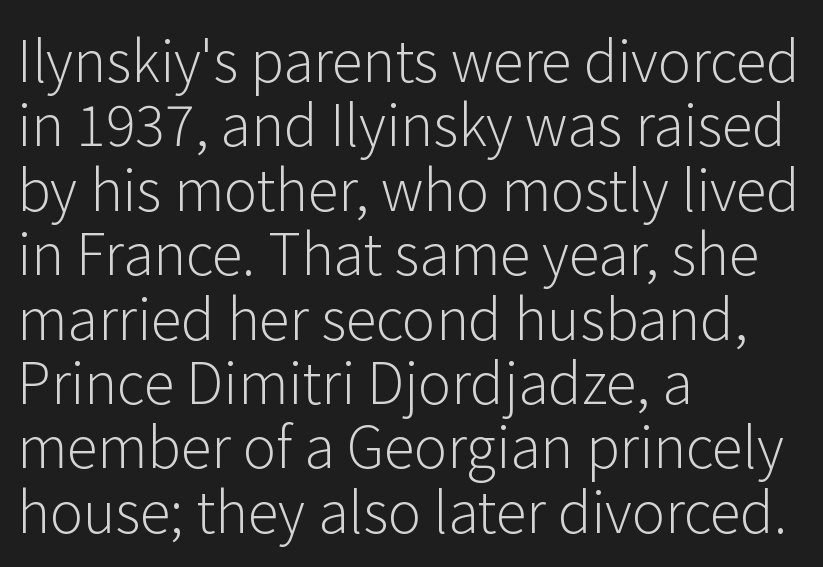
{"serif": "no", "italic": "no", "bold": "no", "weight": "light", "width": "normal", "stroke_contrast": "low", "x_height": "medium", "monospaced": "no", "underline": "no", "align": "left", "line_spacing": "tight", "line_spacing_ratio": 1.15, "letter_spacing": "normal", "letter_spacing_em": 0.0, "glyph_px": 56}
